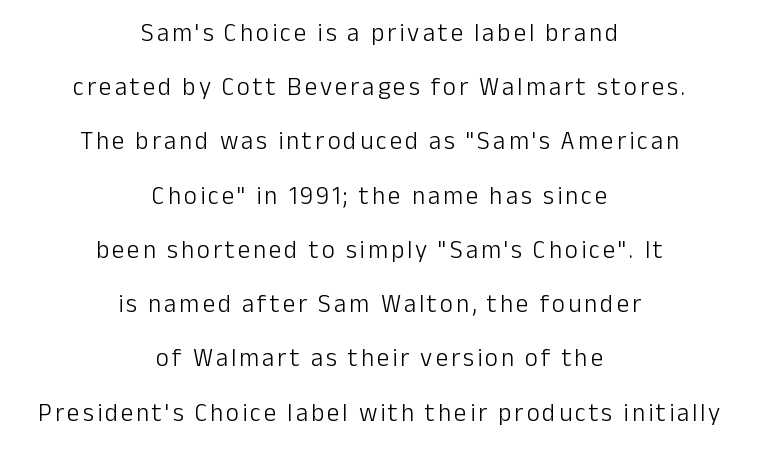
Q: Is the text bold? A: No.
Q: Is the text italic (slanted)? A: No, it is upright.
Q: Is the text underlined? A: No.
Q: How is the paragraph aligned? A: Centered.
Q: Is the spacing between lines tight, normal or loose? A: Loose.
